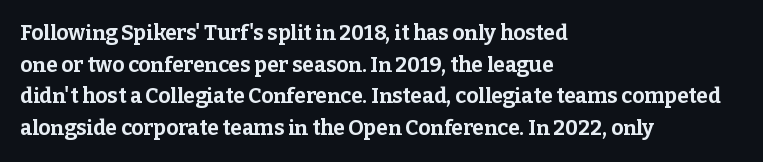
Q: Is the text bold? A: Yes.
Q: Is the text italic (slanted)? A: No, it is upright.
Q: Is the text underlined? A: No.
Q: How is the paragraph aligned? A: Left-aligned.
Q: Is the spacing between letters normal or unusually wide? A: Normal.
Q: Is the spacing between lines tight, normal or loose? A: Normal.
